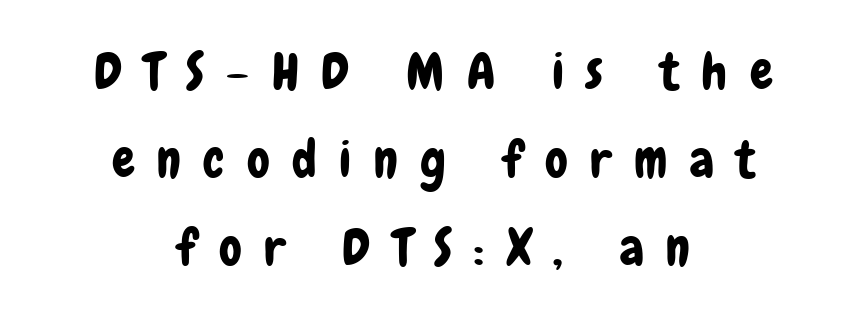
The image shows 51 px condensed sans-serif type, upright; set centered, line spacing 1.73x, unusually wide letter spacing (+0.44 em), not underlined; low stroke contrast and a medium x-height.
